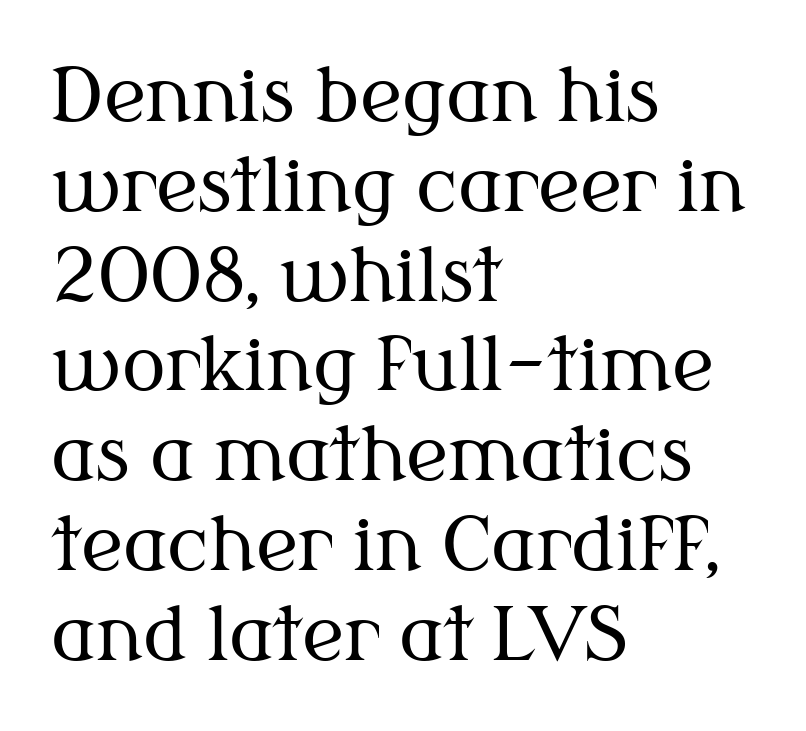
The axis of the letterforms is exactly vertical. The ragged edge is on the right, which tells us the setting is flush left. A typesetter would call this zero additional tracking. Does the type have serifs? Yes, each stem ends in a small foot. Is this a fixed-width face? No — the glyphs have proportional, varying widths.
